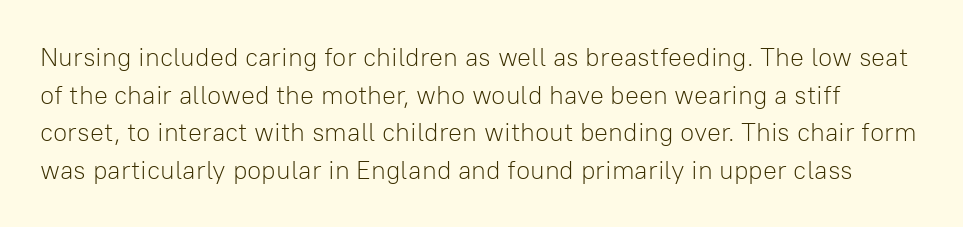
The image shows 26 px text type, upright; set normal line spacing (1.45x), normal letter spacing, not underlined.
